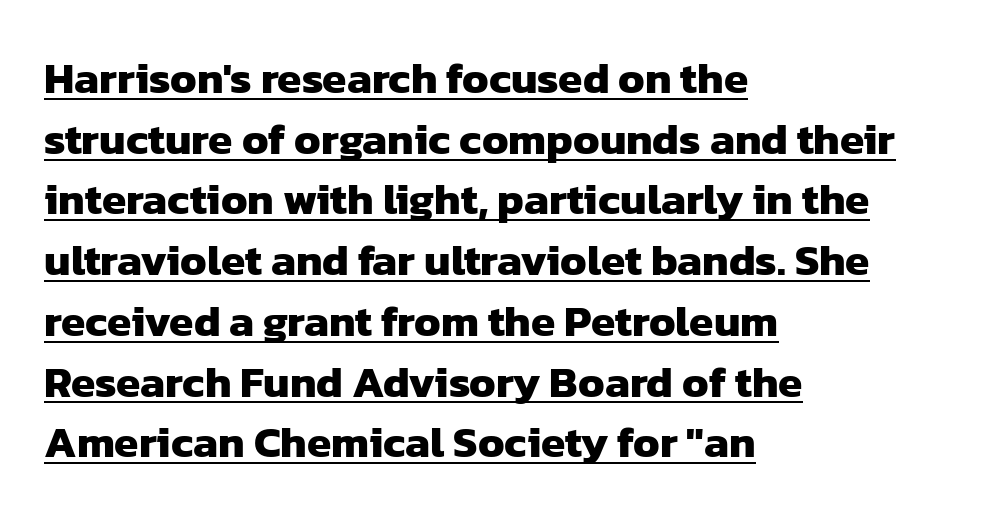
The typesetter has applied underlining to the passage shown. The face used here is proportionally spaced, like ordinary book or web type. Regarding serifs, this sample does without them. Does the copy run flush right? No — it runs flush left. Evenly set lines give the paragraph a standard silhouette. Bold? Absolutely — the strokes are thick and heavy.
